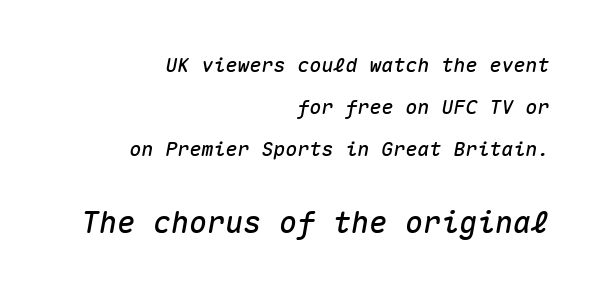
Q: Is the text italic (slanted)? A: Yes, it leans right by about 10 degrees.
Q: Is the text underlined? A: No.
Q: How is the paragraph aligned? A: Right-aligned.
Q: Is the spacing between letters normal or unusually wide? A: Normal.
Q: Is the spacing between lines tight, normal or loose? A: Loose.
Q: Which block of text is set in a larger size, the first (top) or the second (bottom)? A: The second (bottom) one.
Q: Width (condensed, normal, or wide)? A: Normal.
Q: Stroke contrast? A: Medium.
Q: x-height? A: Medium.
Q: Monospaced? A: Yes.
